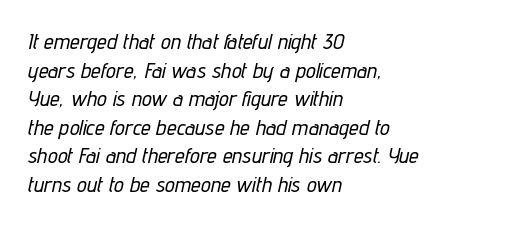
Is there much room between lines? A standard amount, neither cramped nor airy. No extra tracking has been applied to these lines. This rendering features lettering with no underline. In CSS terms this would be text-align: left.
